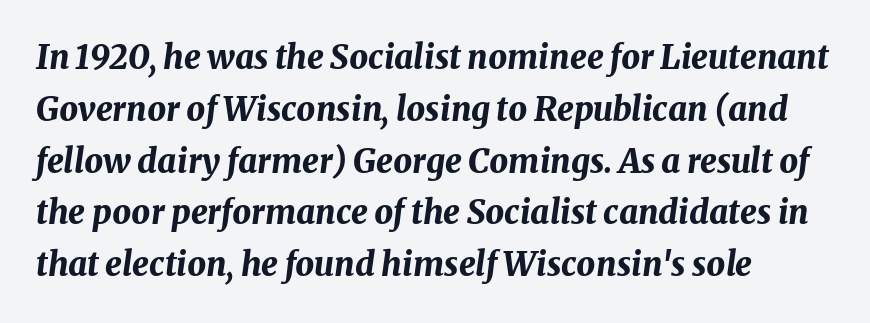
Reading down the column, the eye jumps a familiar distance to each next line. Character widths vary here, with narrow letters taking less room than wide ones. These lines are set flush left with a ragged right edge. Looking at the ascenders, they clearly lean. The sample has been set heavy, in full bold. The type is set solid horizontally, with unmodified tracking.
